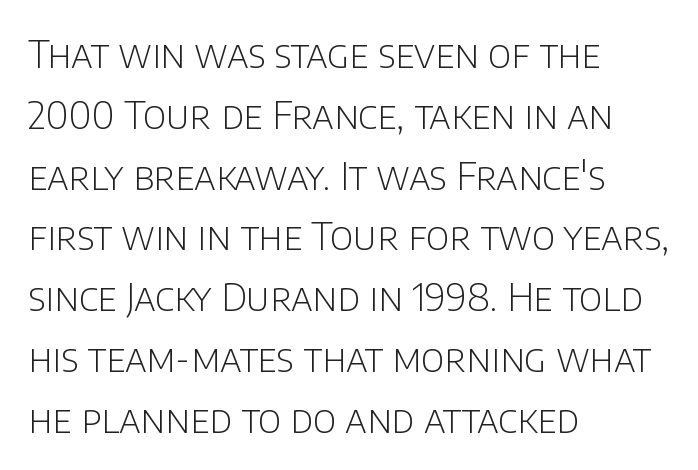
The image shows 38 px light sans-serif type, upright; set left-aligned, normal line spacing (1.6x), normal letter spacing, not underlined; low stroke contrast and a large x-height.
